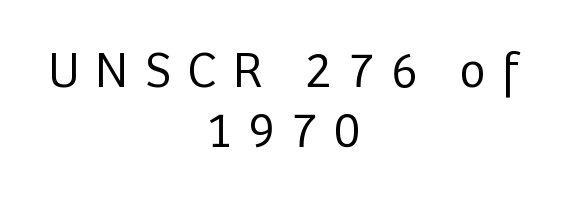
The image shows 50 px regular-weight sans-serif type, upright; set centered, line spacing 1.2x, unusually wide letter spacing (+0.32 em), not underlined; low stroke contrast and a medium x-height.
